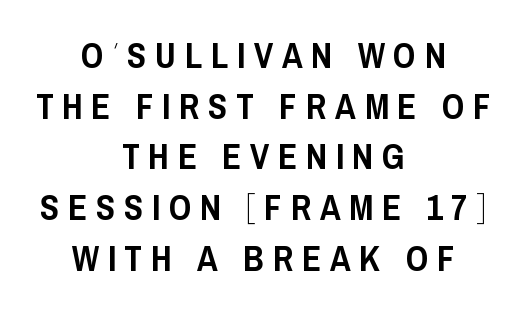
{"serif": "no", "italic": "no", "width": "condensed", "stroke_contrast": "low", "x_height": "large", "monospaced": "no", "underline": "no", "align": "center", "line_spacing": "normal", "line_spacing_ratio": 1.45, "letter_spacing": "wide", "letter_spacing_em": 0.25, "glyph_px": 35}
